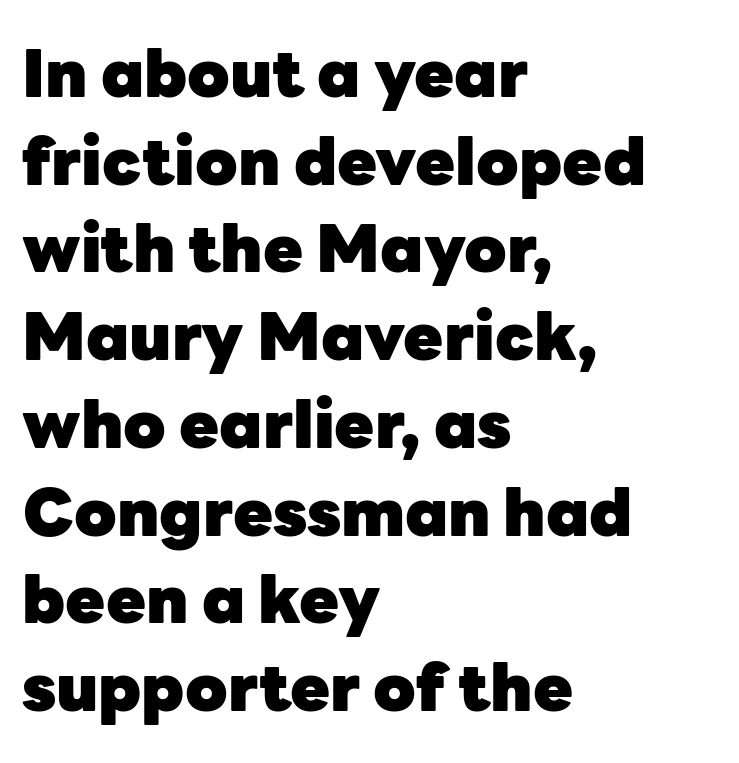
Q: Is the text bold? A: Yes.
Q: Is the text italic (slanted)? A: No, it is upright.
Q: Is the typeface a serif or a sans-serif typeface? A: Sans-serif.
Q: Is the text underlined? A: No.
Q: How is the paragraph aligned? A: Left-aligned.
Q: Is the spacing between letters normal or unusually wide? A: Normal.
Q: Is the spacing between lines tight, normal or loose? A: Normal.
Q: Width (condensed, normal, or wide)? A: Normal.
Q: Stroke contrast? A: Low.
Q: x-height? A: Medium.
Q: Monospaced? A: No.
